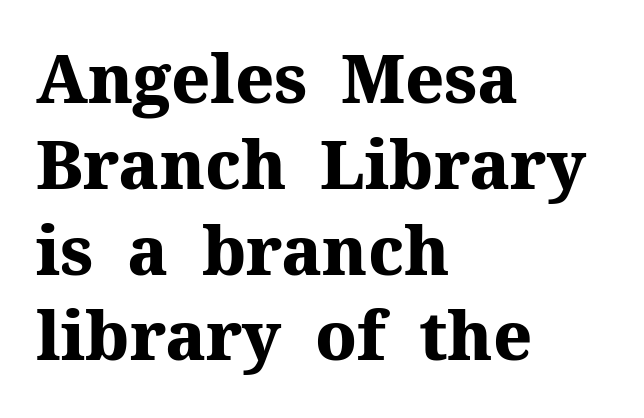
Q: Is the text bold? A: Yes.
Q: Is the text italic (slanted)? A: No, it is upright.
Q: Is the typeface a serif or a sans-serif typeface? A: Serif.
Q: Is the text underlined? A: No.
Q: How is the paragraph aligned? A: Left-aligned.
Q: Is the spacing between letters normal or unusually wide? A: Normal.
Q: Is the spacing between lines tight, normal or loose? A: Normal.
Q: Width (condensed, normal, or wide)? A: Normal.
Q: Stroke contrast? A: Medium.
Q: x-height? A: Medium.
Q: Monospaced? A: No.
